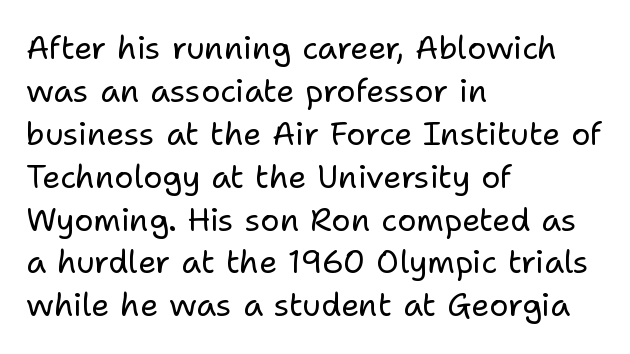
The image shows 32 px regular-weight sans-serif type, upright; set left-aligned, normal line spacing (1.34x), normal letter spacing, not underlined; low stroke contrast and a medium x-height.
